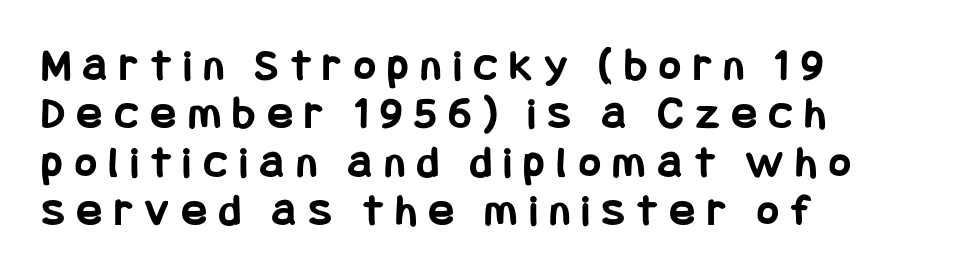
{"serif": "no", "italic": "no", "bold": "yes", "weight": "bold", "width": "condensed", "stroke_contrast": "low", "x_height": "large", "underline": "no", "align": "left", "line_spacing": "tight", "line_spacing_ratio": 1.05, "letter_spacing": "wide", "letter_spacing_em": 0.28, "glyph_px": 46}
